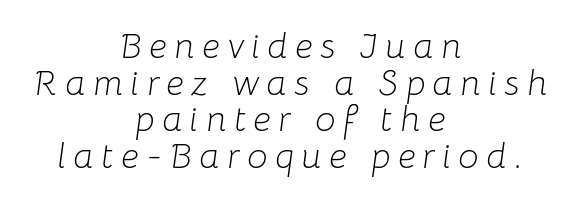
Q: Is the text bold? A: No.
Q: Is the text italic (slanted)? A: Yes, it leans right by about 8 degrees.
Q: Is the text underlined? A: No.
Q: How is the paragraph aligned? A: Centered.
Q: Is the spacing between letters normal or unusually wide? A: Unusually wide.
Q: Is the spacing between lines tight, normal or loose? A: Tight.
Q: Width (condensed, normal, or wide)? A: Normal.
Q: Stroke contrast? A: Low.
Q: x-height? A: Medium.
Q: Monospaced? A: No.
